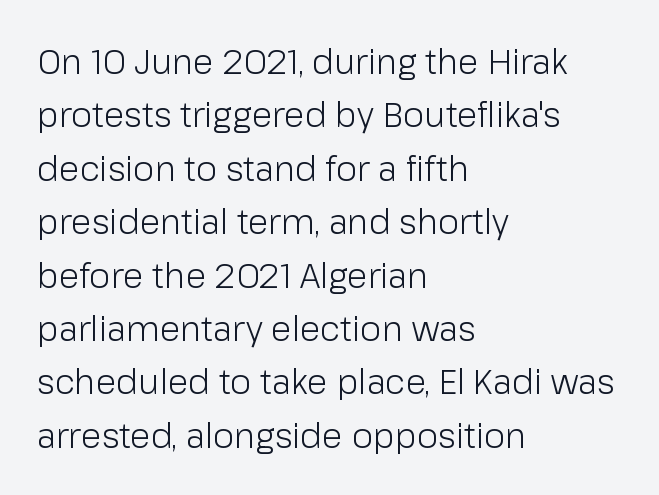
The image shows 34 px light sans-serif type, upright; set left-aligned, normal line spacing (1.57x), normal letter spacing, not underlined; low stroke contrast and a medium x-height.
